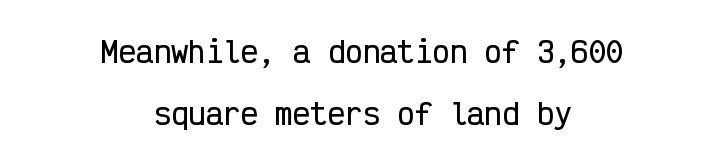
{"serif": "no", "italic": "no", "width": "condensed", "stroke_contrast": "low", "x_height": "medium", "monospaced": "yes", "underline": "no", "align": "center", "line_spacing": "loose", "line_spacing_ratio": 2.13, "letter_spacing": "normal", "letter_spacing_em": 0.0, "glyph_px": 29}
